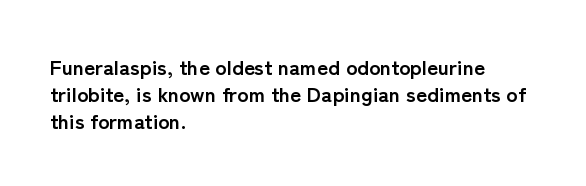
Which margin do the lines hug? The left one — the right edge is uneven. The foot of each line stays bare and open. Strokes here are thick enough to call this a true bold. Does the lettering tilt? It doesn't — this is upright. You could call the tracking neutral — neither tight nor loose. Interline gaps are of average width in this sample.
